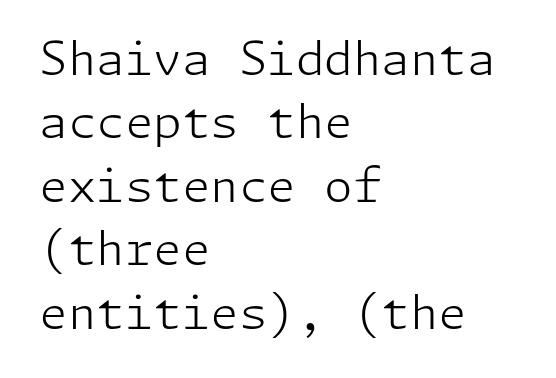
The image shows 46 px light sans-serif type, upright; set left-aligned, normal line spacing (1.38x), normal letter spacing, not underlined; low stroke contrast and a medium x-height.
